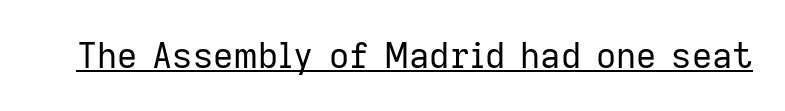
The image shows 35 px regular-weight sans-serif type, upright; set normal letter spacing, underlined; low stroke contrast and a medium x-height.
